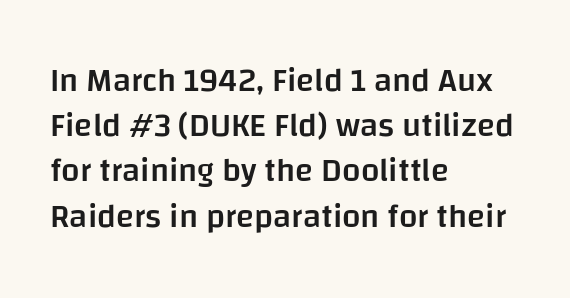
Q: Is the text bold? A: Semi-bold.
Q: Is the text italic (slanted)? A: No, it is upright.
Q: Is the typeface a serif or a sans-serif typeface? A: Sans-serif.
Q: Is the text underlined? A: No.
Q: How is the paragraph aligned? A: Left-aligned.
Q: Is the spacing between letters normal or unusually wide? A: Normal.
Q: Is the spacing between lines tight, normal or loose? A: Normal.
Q: Width (condensed, normal, or wide)? A: Normal.
Q: Stroke contrast? A: Low.
Q: x-height? A: Large.
Q: Monospaced? A: No.
